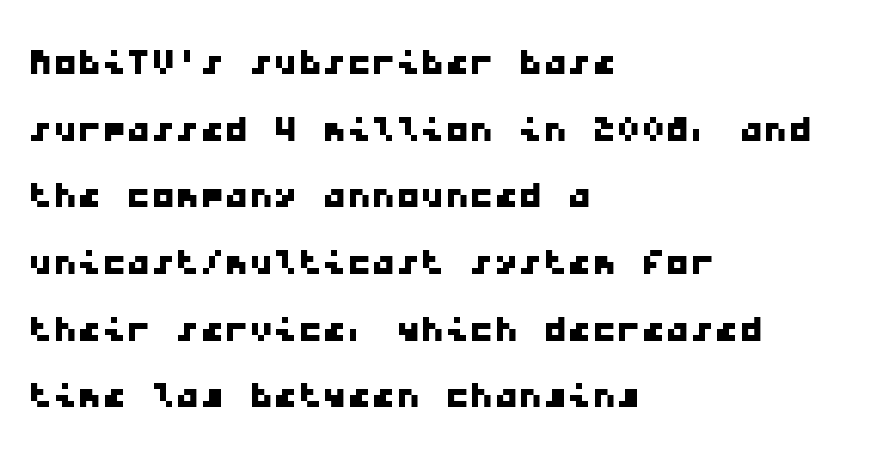
Q: Is the typeface a serif or a sans-serif typeface? A: Sans-serif.
Q: Is the text underlined? A: No.
Q: How is the paragraph aligned? A: Left-aligned.
Q: Is the spacing between letters normal or unusually wide? A: Normal.
Q: Is the spacing between lines tight, normal or loose? A: Normal.
Q: Width (condensed, normal, or wide)? A: Wide.
Q: Stroke contrast? A: Low.
Q: x-height? A: Medium.
Q: Monospaced? A: Yes.
